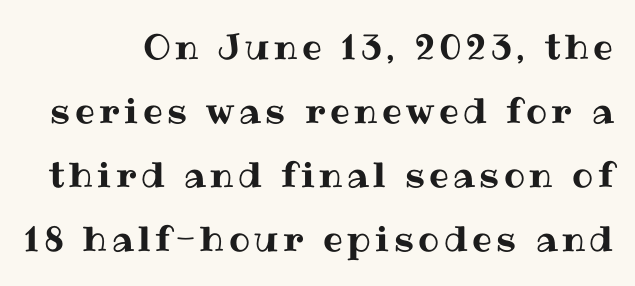
Think of a printed novel: that variable character pitch is what you see here. The space beneath each line is pristine and unruled. Do the letters lean? They stand straight.
